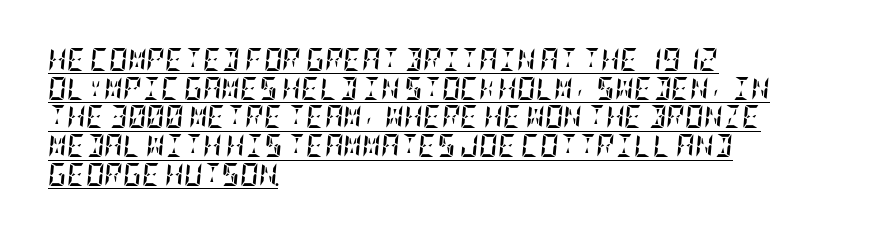
{"italic": "yes", "lean": "right", "slant_degrees": 5, "bold": "yes", "underline": "yes", "align": "left", "line_spacing": "normal", "line_spacing_ratio": 1.25, "letter_spacing": "normal", "letter_spacing_em": 0.0, "glyph_px": 23}
